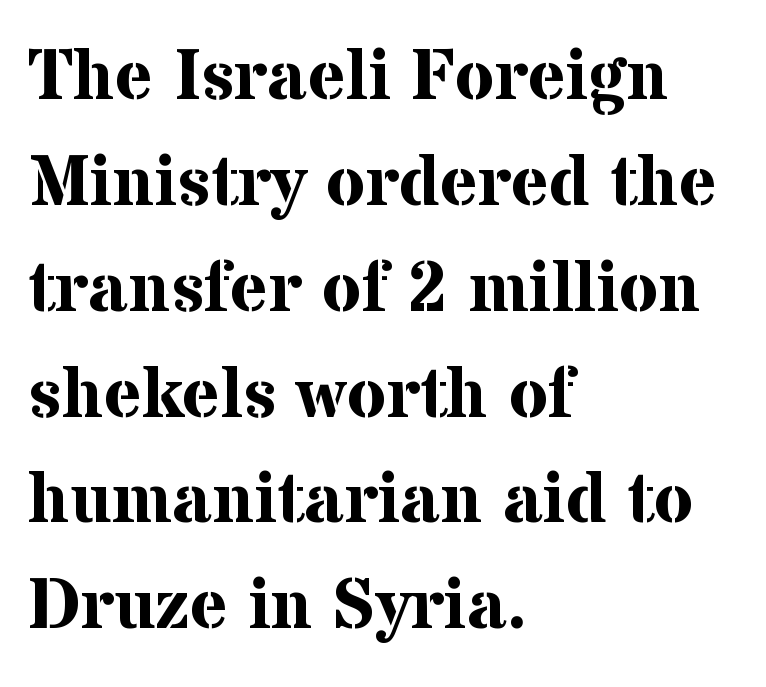
Posture: upright roman. Lines of text with bare space underneath. Note: serifs present on the glyphs. Caption: multi-line text, flush left, ragged right. Here the designer chose a conventional face with non-uniform glyph widths.
